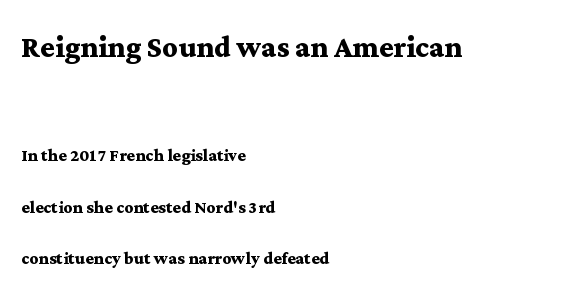
Left-aligned paragraph, ragged on the right. Character widths vary here, with narrow letters taking less room than wide ones. Descenders hang freely into open space. Top chunk: large. Bottom chunk: small. Note: serifs present on the glyphs. These words are printed bold, with thick strokes throughout.
